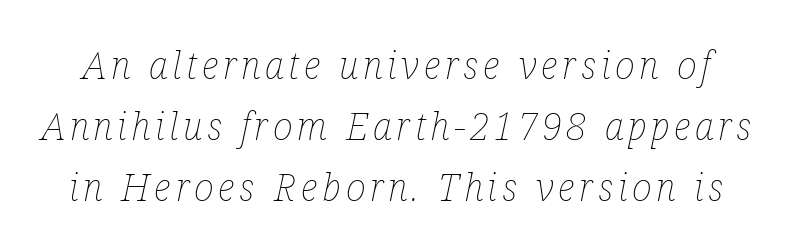
{"italic": "yes", "lean": "right", "slant_degrees": 12, "bold": "no", "weight": "thin", "width": "condensed", "stroke_contrast": "low", "x_height": "medium", "monospaced": "no", "underline": "no", "line_spacing": "normal", "line_spacing_ratio": 1.6, "glyph_px": 38}
